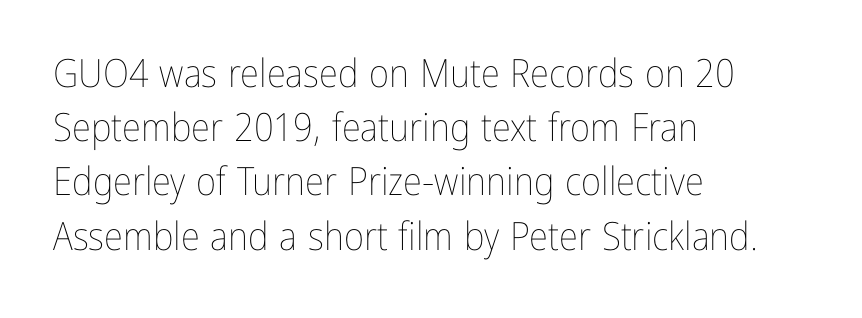
Q: Is the text bold? A: No.
Q: Is the text italic (slanted)? A: No, it is upright.
Q: Is the text underlined? A: No.
Q: How is the paragraph aligned? A: Left-aligned.
Q: Is the spacing between letters normal or unusually wide? A: Normal.
Q: Is the spacing between lines tight, normal or loose? A: Normal.
Q: Width (condensed, normal, or wide)? A: Condensed.
Q: Stroke contrast? A: Low.
Q: x-height? A: Medium.
Q: Monospaced? A: No.
